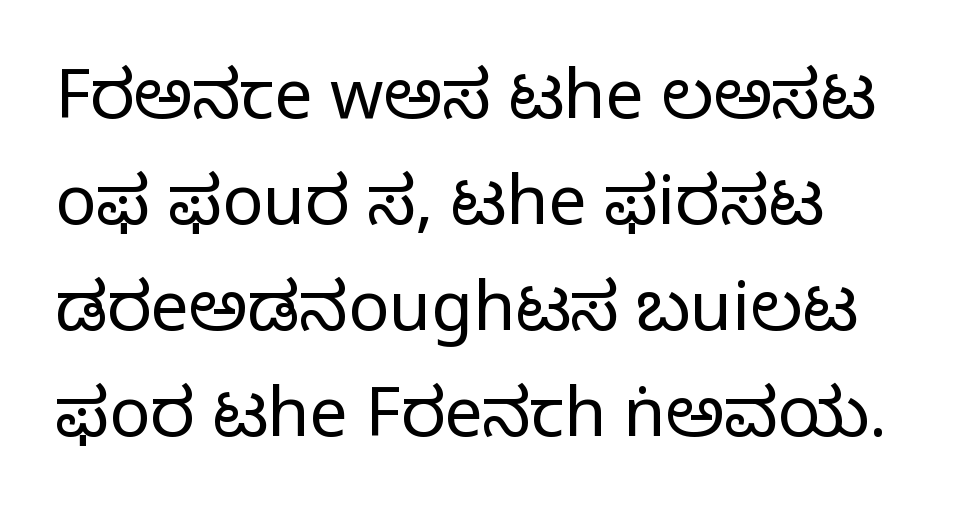
Clear beneath every line of the passage. Does extra space separate the letters? No, they use regular spacing. Do the characters align in a grid? No, the font is proportional. Weight class: somewhere from thin through regular. Characters remain perfectly vertical along every line.
